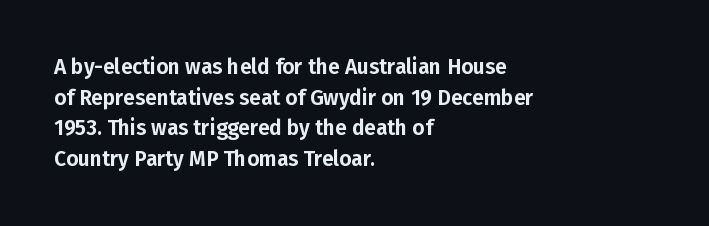
{"italic": "no", "underline": "no", "align": "left", "line_spacing": "normal", "line_spacing_ratio": 1.46, "letter_spacing": "normal", "letter_spacing_em": 0.0, "glyph_px": 21}
